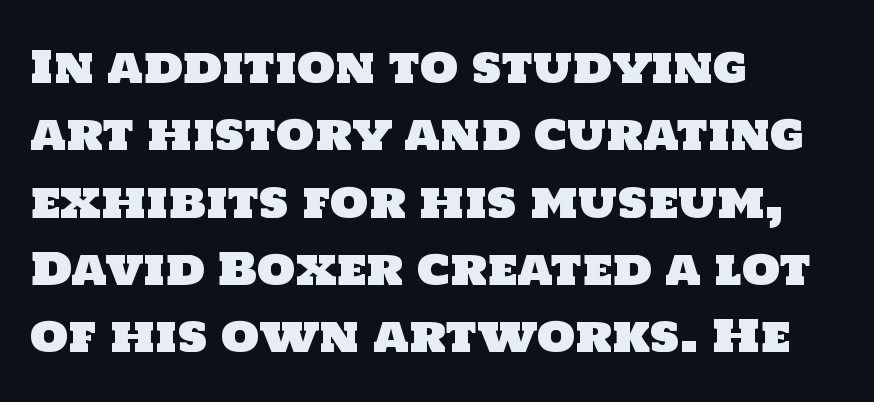
Q: Is the typeface a serif or a sans-serif typeface? A: Sans-serif.
Q: Is the text underlined? A: No.
Q: How is the paragraph aligned? A: Left-aligned.
Q: Is the spacing between letters normal or unusually wide? A: Normal.
Q: Is the spacing between lines tight, normal or loose? A: Normal.
Q: Width (condensed, normal, or wide)? A: Normal.
Q: Stroke contrast? A: Low.
Q: x-height? A: Large.
Q: Monospaced? A: No.
